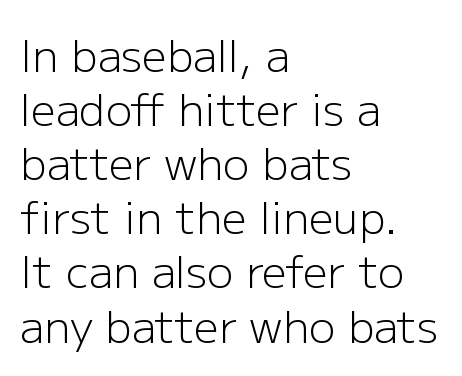
{"serif": "no", "italic": "no", "bold": "no", "weight": "light", "width": "normal", "stroke_contrast": "low", "x_height": "medium", "monospaced": "no", "underline": "no", "align": "left", "line_spacing_ratio": 1.23, "letter_spacing": "normal", "letter_spacing_em": 0.0, "glyph_px": 44}
